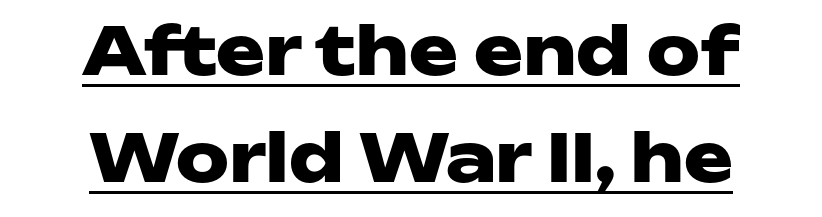
Q: Is the text bold? A: Yes.
Q: Is the text italic (slanted)? A: No, it is upright.
Q: Is the typeface a serif or a sans-serif typeface? A: Sans-serif.
Q: Is the text underlined? A: Yes.
Q: How is the paragraph aligned? A: Centered.
Q: Is the spacing between letters normal or unusually wide? A: Normal.
Q: Is the spacing between lines tight, normal or loose? A: Normal.
Q: Width (condensed, normal, or wide)? A: Wide.
Q: Stroke contrast? A: Low.
Q: x-height? A: Medium.
Q: Monospaced? A: No.
